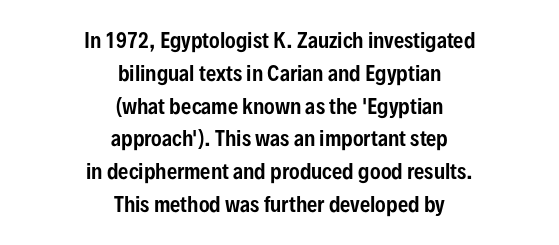
Anything drawn beneath the words? Only blank space. Leading matches the norm, producing a regular column. Alignment: centered. The typography opts for an upright posture over an oblique one. This sample uses plain, unmodified letter spacing.
